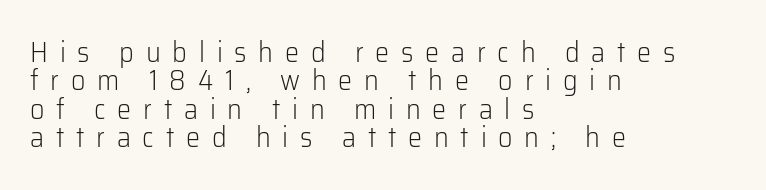
{"serif": "no", "italic": "no", "bold": "no", "weight": "light", "width": "normal", "stroke_contrast": "low", "x_height": "medium", "monospaced": "no", "underline": "no", "align": "left", "line_spacing": "tight", "line_spacing_ratio": 1.01, "letter_spacing": "wide", "letter_spacing_em": 0.42, "glyph_px": 28}
